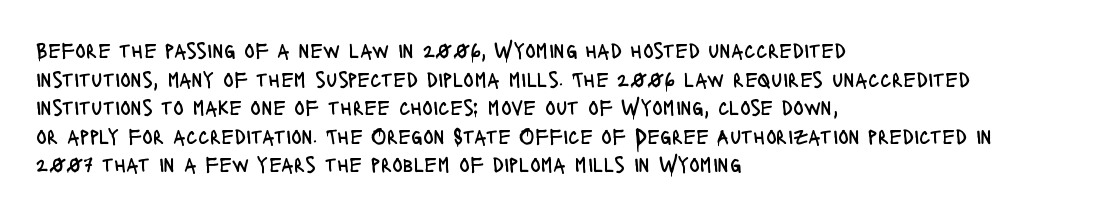
The image shows 22 px text type, upright; set left-aligned, normal line spacing (1.3x), normal letter spacing, not underlined.
